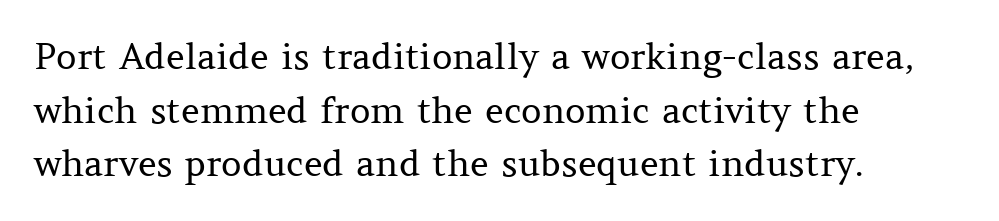
Q: Is the text bold? A: No.
Q: Is the text italic (slanted)? A: No, it is upright.
Q: Is the typeface a serif or a sans-serif typeface? A: Serif.
Q: Is the text underlined? A: No.
Q: How is the paragraph aligned? A: Left-aligned.
Q: Is the spacing between letters normal or unusually wide? A: Normal.
Q: Is the spacing between lines tight, normal or loose? A: Normal.
Q: Width (condensed, normal, or wide)? A: Normal.
Q: Stroke contrast? A: Medium.
Q: x-height? A: Medium.
Q: Monospaced? A: No.
